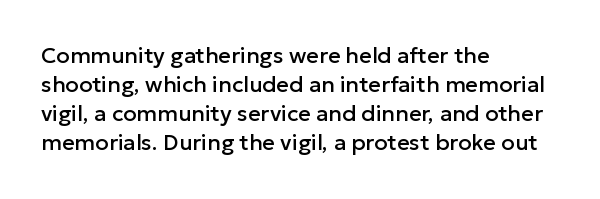
The image shows 22 px text type, upright; set left-aligned, normal line spacing (1.32x), normal letter spacing, not underlined.
